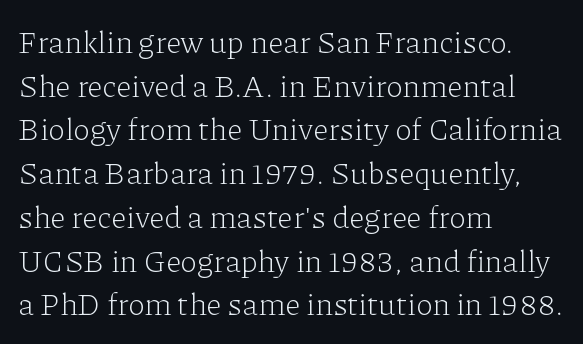
{"serif": "yes", "italic": "no", "bold": "no", "weight": "light", "width": "normal", "stroke_contrast": "low", "x_height": "medium", "monospaced": "no", "underline": "no", "align": "left", "line_spacing": "normal", "line_spacing_ratio": 1.41, "letter_spacing": "normal", "letter_spacing_em": 0.0, "glyph_px": 31}
